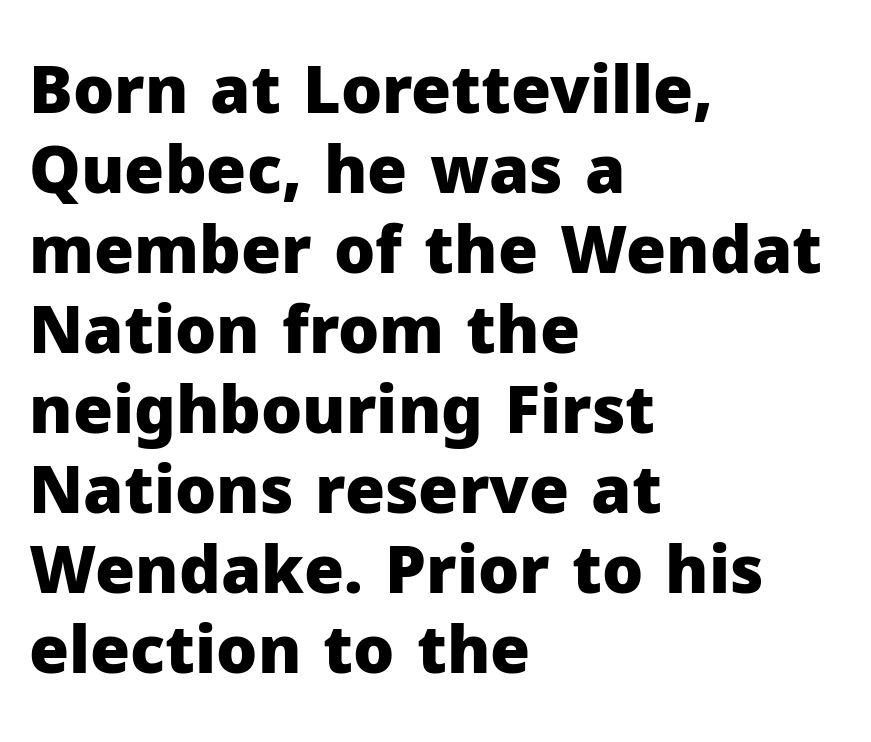
{"serif": "no", "italic": "no", "bold": "yes", "weight": "heavy", "width": "normal", "stroke_contrast": "low", "x_height": "medium", "monospaced": "no", "underline": "no", "align": "left", "line_spacing_ratio": 1.23, "letter_spacing": "normal", "letter_spacing_em": 0.0, "glyph_px": 65}
